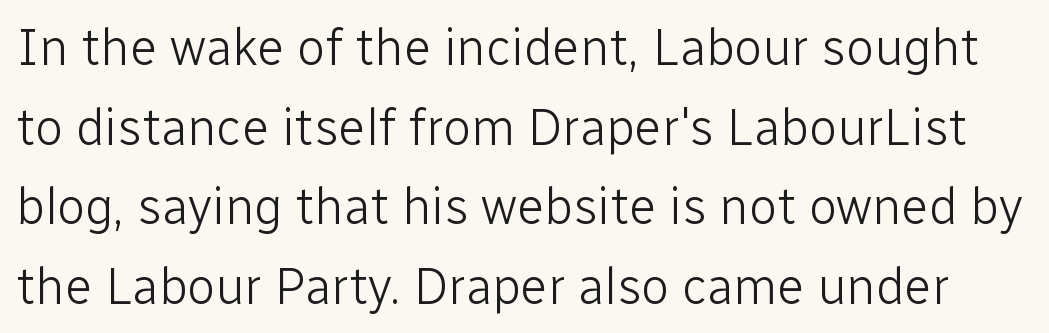
The image shows 51 px light sans-serif type, upright; set normal line spacing (1.56x), normal letter spacing, not underlined; low stroke contrast and a medium x-height.
